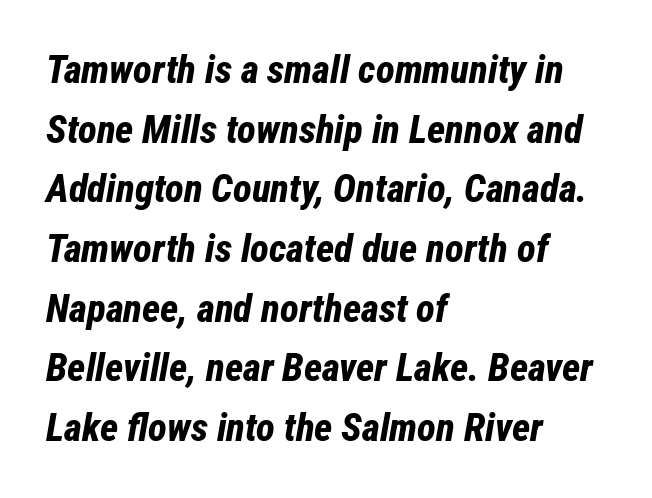
{"italic": "yes", "lean": "right", "slant_degrees": 12, "bold": "yes", "weight": "bold", "width": "condensed", "stroke_contrast": "low", "x_height": "medium", "monospaced": "no", "underline": "no", "align": "left", "line_spacing": "normal", "line_spacing_ratio": 1.53, "letter_spacing": "normal", "letter_spacing_em": 0.0, "glyph_px": 39}
